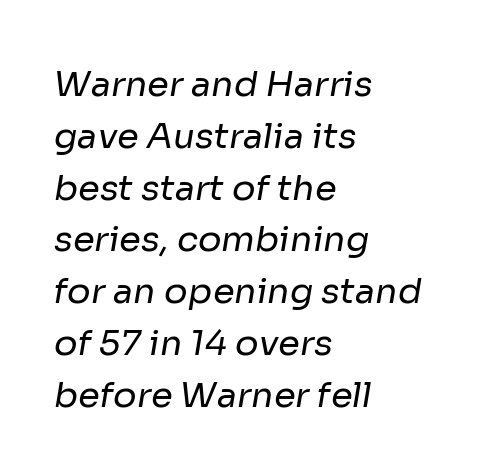
The image shows 35 px regular-weight sans-serif type; set left-aligned, normal line spacing (1.48x), normal letter spacing, not underlined; low stroke contrast and a medium x-height.
